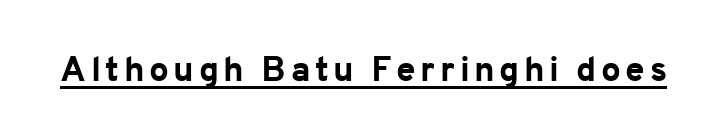
This sample uses a sans-serif face. Character widths vary here, with narrow letters taking less room than wide ones. The rendering uses the underline text-decoration. In terms of weight, the rendering is a true, heavy bold. The typography opts for an upright posture over an oblique one.
